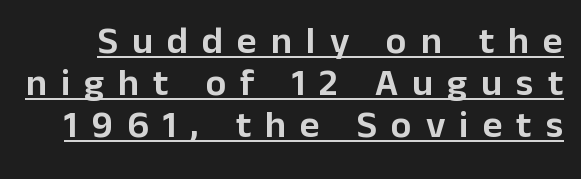
Observe the absence of serifs on each vertical stroke in this sample. Note the varied advance widths — an 'i' is clearly narrower than an 'm'. Someone cranked the tracking dial way up on this one. A typesetter would mark this as roman, not italic. The rendered words wear a rule along their underside. The designer dialed line spacing down below the default.
